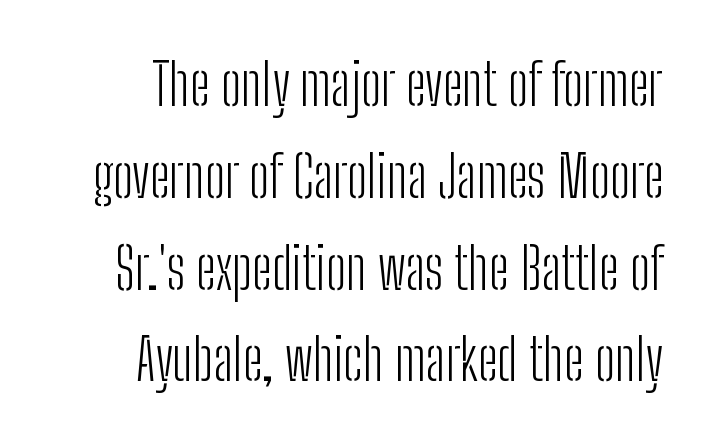
Q: Is the text bold? A: No.
Q: Is the text italic (slanted)? A: No, it is upright.
Q: Is the typeface a serif or a sans-serif typeface? A: Sans-serif.
Q: Is the text underlined? A: No.
Q: Is the spacing between letters normal or unusually wide? A: Normal.
Q: Is the spacing between lines tight, normal or loose? A: Normal.
Q: Width (condensed, normal, or wide)? A: Condensed.
Q: Stroke contrast? A: Low.
Q: x-height? A: Medium.
Q: Monospaced? A: No.
